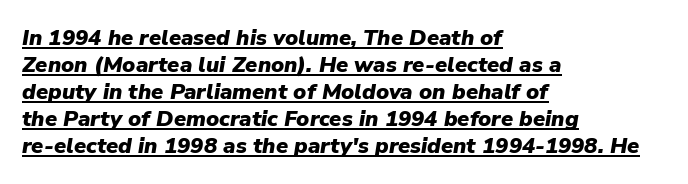
{"italic": "yes", "lean": "right", "slant_degrees": 9, "bold": "yes", "underline": "yes", "align": "left", "line_spacing_ratio": 1.23, "letter_spacing": "normal", "letter_spacing_em": 0.0, "glyph_px": 22}
